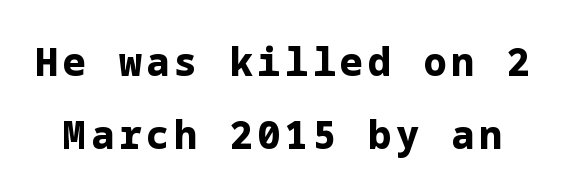
The image shows 38 px bold sans-serif type, upright; set loose line spacing (1.91x), not underlined; low stroke contrast and a medium x-height.
